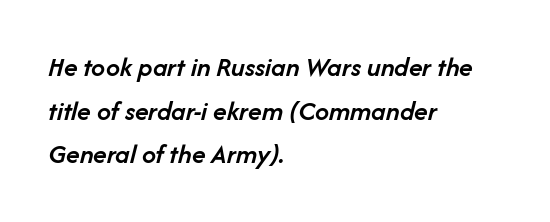
Q: Is the text bold? A: Semi-bold.
Q: Is the text italic (slanted)? A: Yes, it leans right by about 14 degrees.
Q: Is the text underlined? A: No.
Q: How is the paragraph aligned? A: Left-aligned.
Q: Is the spacing between letters normal or unusually wide? A: Normal.
Q: Is the spacing between lines tight, normal or loose? A: Normal.
Q: Width (condensed, normal, or wide)? A: Normal.
Q: Stroke contrast? A: Low.
Q: x-height? A: Medium.
Q: Monospaced? A: No.
